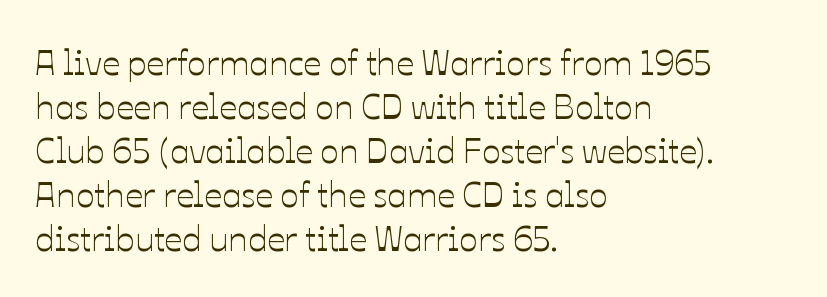
The image shows 35 px text type, upright; set left-aligned, normal line spacing (1.26x), normal letter spacing, not underlined; low stroke contrast and a medium x-height.
